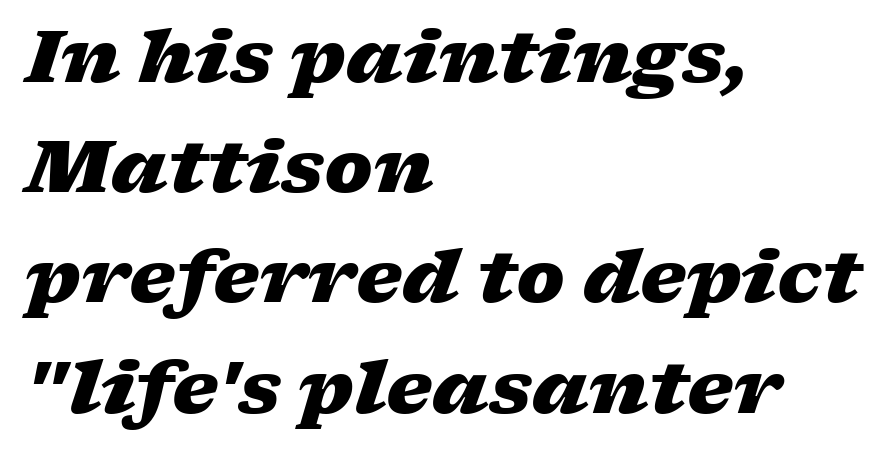
The image shows 73 px heavy, wide type, italic (leaning right); set left-aligned, normal line spacing (1.51x), normal letter spacing, not underlined; low stroke contrast and a medium x-height.
